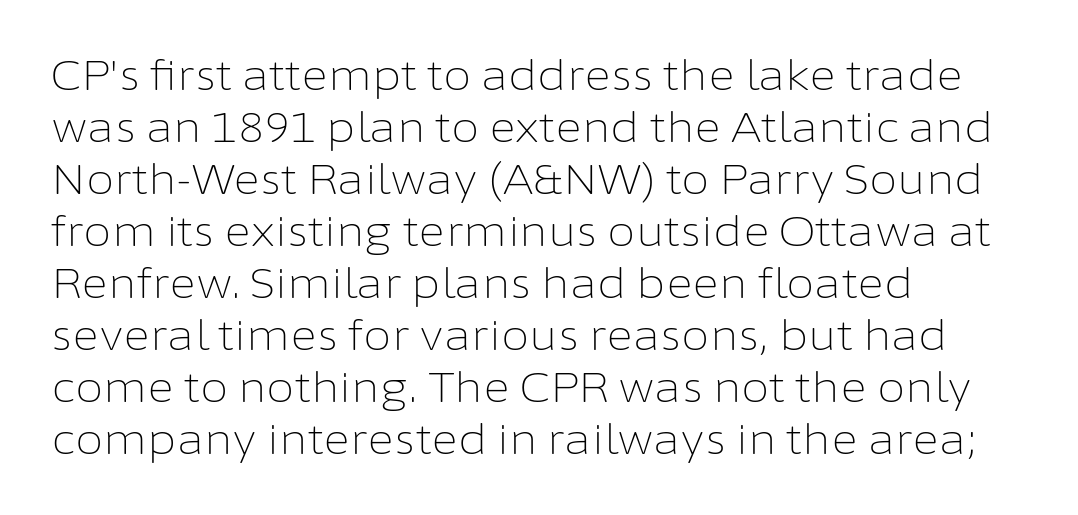
The image shows 41 px light sans-serif type, upright; set left-aligned, normal line spacing (1.27x), normal letter spacing, not underlined; low stroke contrast and a medium x-height.
